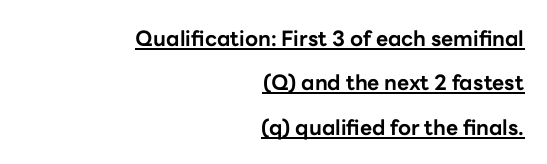
The image shows 21 px bold type, upright; set right-aligned, loose line spacing (2.11x), normal letter spacing, underlined.
